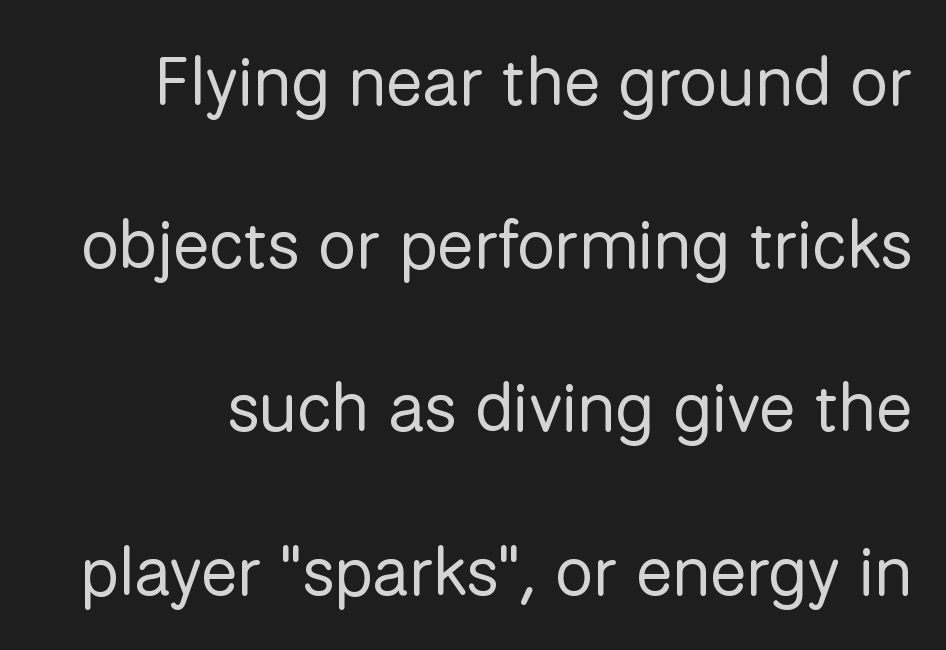
The image shows 68 px regular-weight sans-serif type, upright; set loose line spacing (2.4x), normal letter spacing, not underlined; low stroke contrast and a medium x-height.
